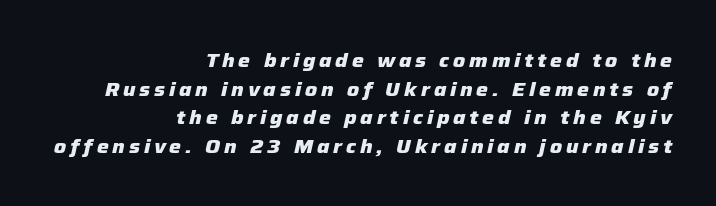
The image shows 20 px bold type, italic (leaning right); set right-aligned, normal line spacing (1.43x), not underlined.
